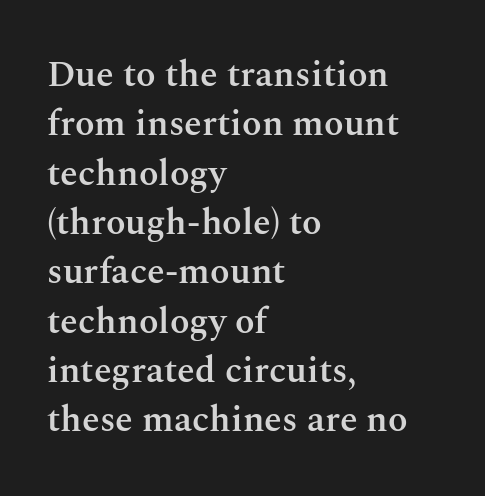
Check where the strokes stop: tiny serifs finish them off. The rendering uses a semibold face; strokes are thickened but not to full bold. Left-aligned paragraph, ragged on the right. The glyphs are unaccompanied by any horizontal stroke below them. Caption: standard tracking, unaltered. The passage shown stacks its lines at a standard gap.
